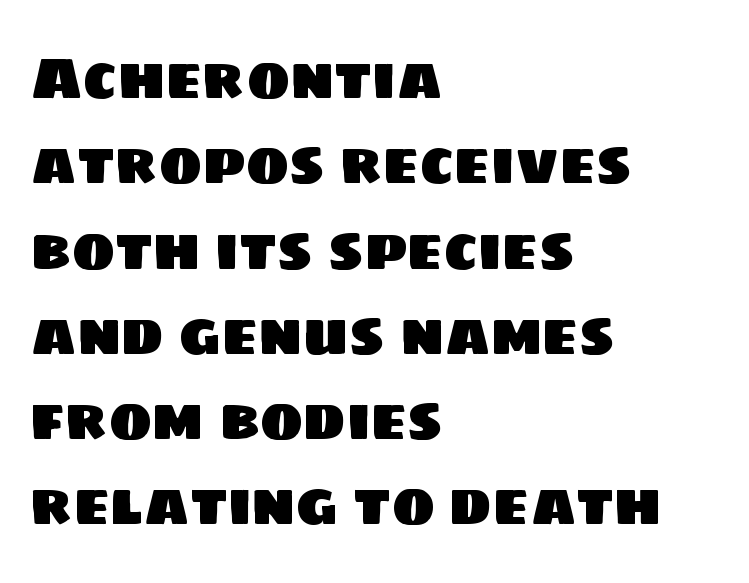
Q: Is the typeface a serif or a sans-serif typeface? A: Sans-serif.
Q: Is the text underlined? A: No.
Q: How is the paragraph aligned? A: Left-aligned.
Q: Is the spacing between letters normal or unusually wide? A: Normal.
Q: Is the spacing between lines tight, normal or loose? A: Normal.
Q: Width (condensed, normal, or wide)? A: Normal.
Q: Stroke contrast? A: Low.
Q: x-height? A: Large.
Q: Monospaced? A: No.
